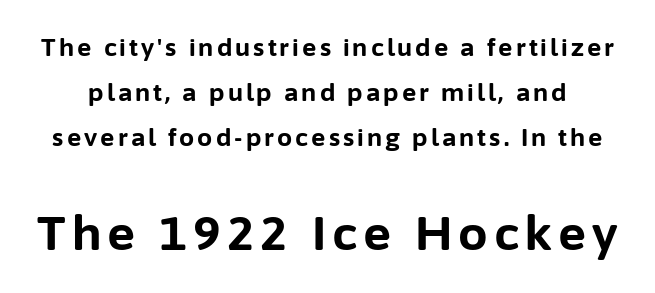
The emphasis by scale lands on block number two, below. Is this a fixed-width face? No — the glyphs have proportional, varying widths. These lines carry a lot of weight — the face is fully bold. Every stem runs plumb, perpendicular to the baseline.
